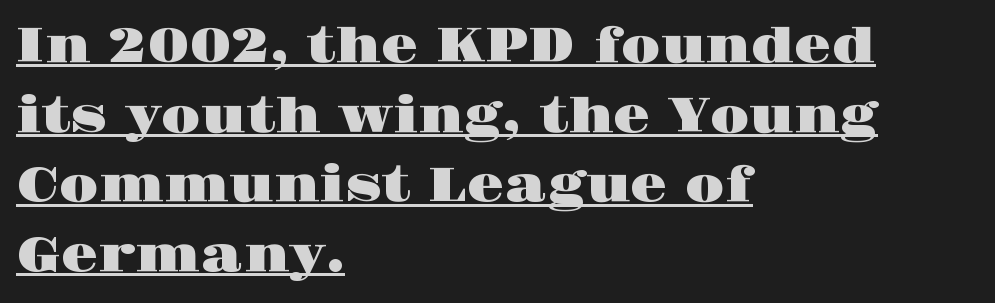
Q: Is the text italic (slanted)? A: No, it is upright.
Q: Is the typeface a serif or a sans-serif typeface? A: Serif.
Q: Is the text underlined? A: Yes.
Q: How is the paragraph aligned? A: Left-aligned.
Q: Is the spacing between letters normal or unusually wide? A: Normal.
Q: Is the spacing between lines tight, normal or loose? A: Normal.
Q: Width (condensed, normal, or wide)? A: Wide.
Q: Stroke contrast? A: High.
Q: x-height? A: Large.
Q: Monospaced? A: No.
